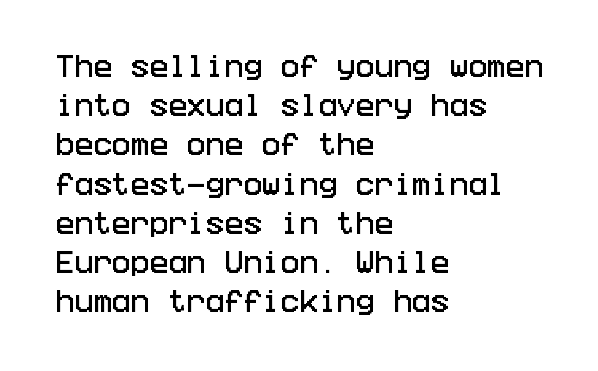
{"italic": "no", "underline": "no", "align": "left", "line_spacing": "normal", "line_spacing_ratio": 1.57, "letter_spacing": "normal", "letter_spacing_em": 0.0, "glyph_px": 25}
